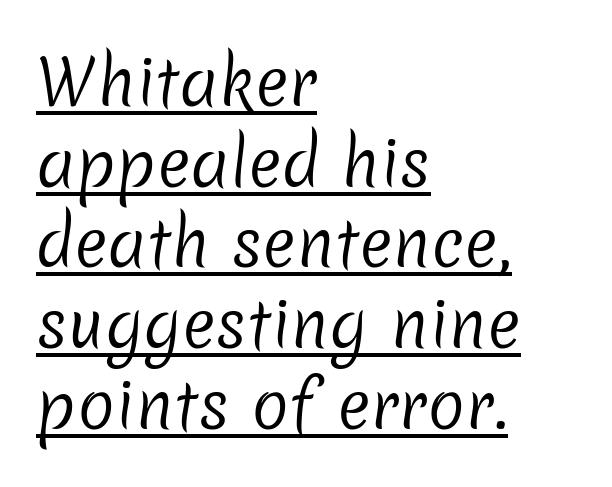
If you drew a ruler down the left edge, every line would touch it. Students, note that the glyphs here touch the page at normal intervals. On a weight scale, this lands at 450 or below. Are there feet on the stems? There aren't — it's a sans. The sample's only ornament is a line tracing under the words. This sample has the flowing, uneven cadence of proportional lettering.
